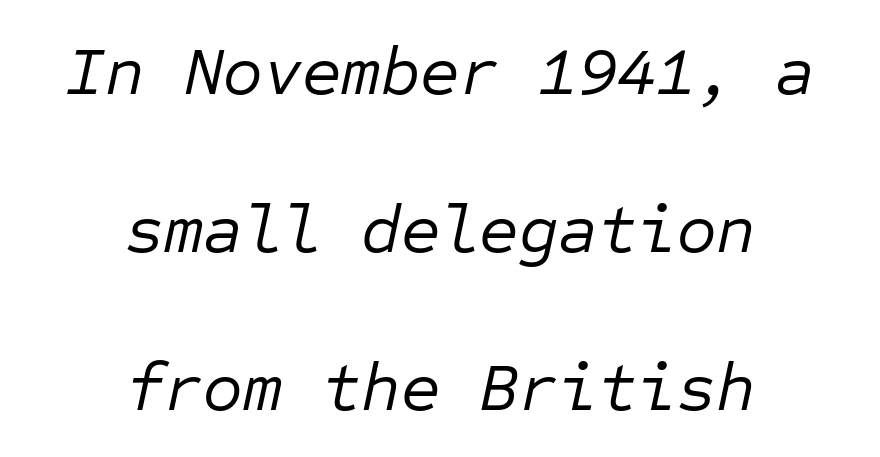
The image shows 68 px regular-weight type, italic (leaning right), monospaced; set centered, loose line spacing (2.32x), normal letter spacing, not underlined; low stroke contrast and a medium x-height.
